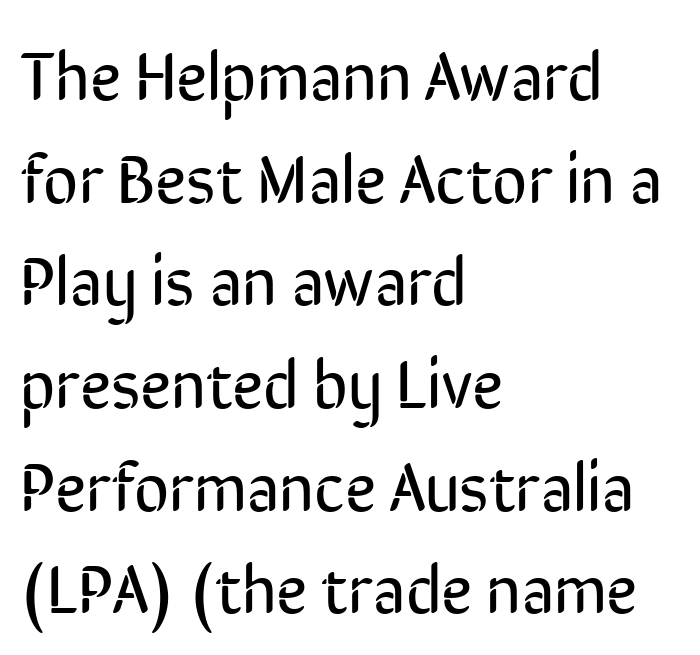
{"serif": "no", "italic": "no", "bold": "no", "weight": "regular", "width": "condensed", "stroke_contrast": "low", "x_height": "medium", "monospaced": "no", "underline": "no", "align": "left", "line_spacing": "normal", "line_spacing_ratio": 1.51, "letter_spacing": "normal", "letter_spacing_em": 0.0, "glyph_px": 68}
